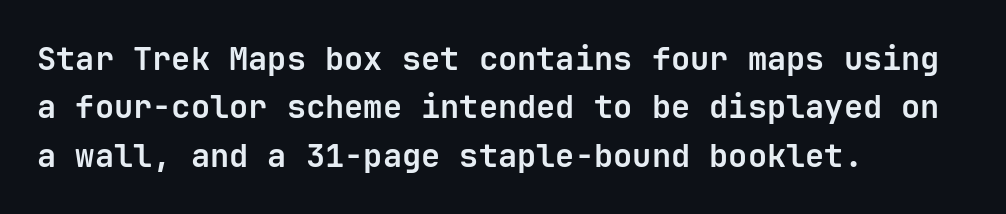
The lines in this sample share a left origin and differ only in where they stop. Each letter, wide or thin by design, is forced into the same width here. The type is set solid horizontally, with unmodified tracking. The characters look thick and weighty, a clear bold.
